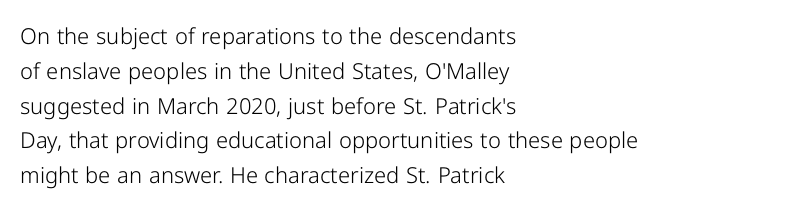
Q: Is the text bold? A: No.
Q: Is the text italic (slanted)? A: No, it is upright.
Q: Is the text underlined? A: No.
Q: How is the paragraph aligned? A: Left-aligned.
Q: Is the spacing between letters normal or unusually wide? A: Normal.
Q: Is the spacing between lines tight, normal or loose? A: Normal.
